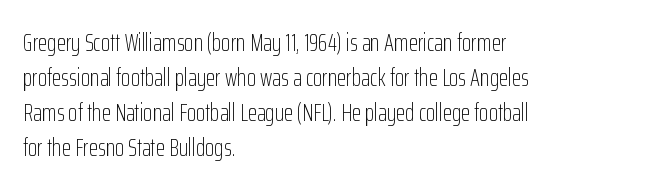
Q: Is the text bold? A: No.
Q: Is the text italic (slanted)? A: No, it is upright.
Q: Is the text underlined? A: No.
Q: How is the paragraph aligned? A: Left-aligned.
Q: Is the spacing between letters normal or unusually wide? A: Normal.
Q: Is the spacing between lines tight, normal or loose? A: Normal.
